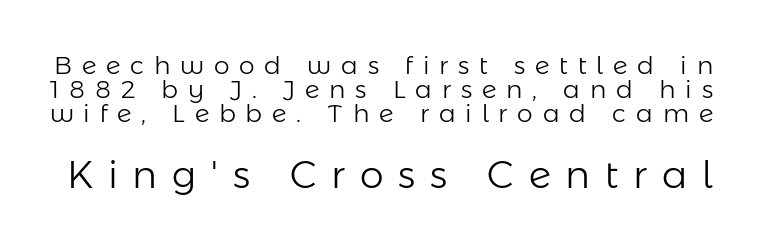
{"serif": "no", "italic": "no", "bold": "no", "weight": "light", "width": "normal", "stroke_contrast": "low", "x_height": "medium", "monospaced": "no", "underline": "no", "line_spacing": "tight", "line_spacing_ratio": 0.96, "letter_spacing": "wide", "letter_spacing_em": 0.39, "larger_block": "second", "size_ratio": 1.52, "glyph_px": 38}
